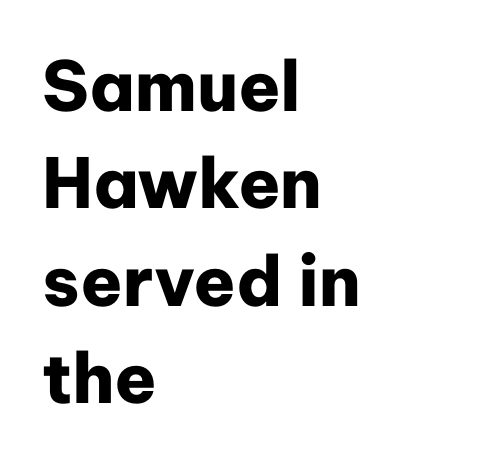
{"serif": "no", "italic": "no", "bold": "yes", "weight": "heavy", "width": "normal", "stroke_contrast": "low", "x_height": "medium", "monospaced": "no", "underline": "no", "align": "left", "line_spacing": "normal", "line_spacing_ratio": 1.41, "letter_spacing": "normal", "letter_spacing_em": 0.0, "glyph_px": 69}
